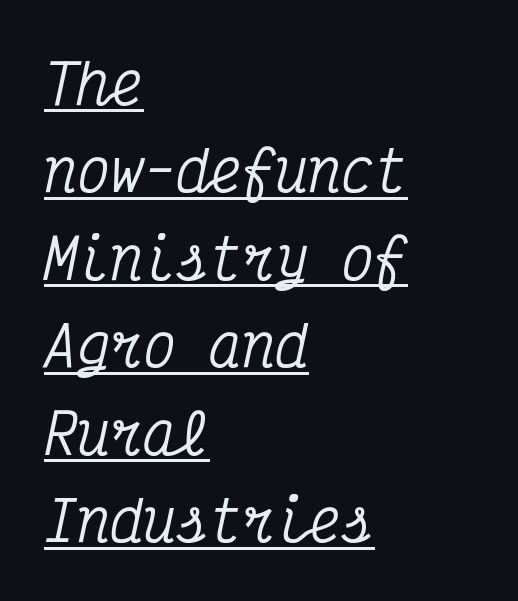
Q: Is the text italic (slanted)? A: Yes, it leans right by about 12 degrees.
Q: Is the typeface a serif or a sans-serif typeface? A: Serif.
Q: Is the text underlined? A: Yes.
Q: How is the paragraph aligned? A: Left-aligned.
Q: Is the spacing between letters normal or unusually wide? A: Normal.
Q: Is the spacing between lines tight, normal or loose? A: Normal.
Q: Width (condensed, normal, or wide)? A: Condensed.
Q: Stroke contrast? A: Medium.
Q: x-height? A: Medium.
Q: Monospaced? A: Yes.
